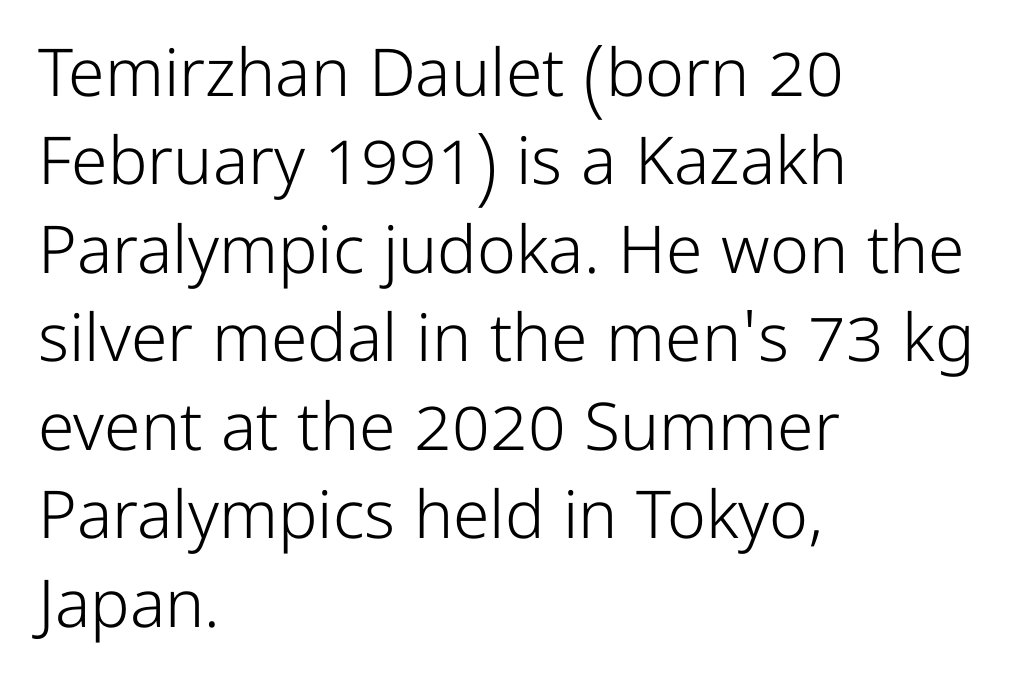
The image shows 66 px light sans-serif type, upright; set left-aligned, normal line spacing (1.34x), normal letter spacing, not underlined; low stroke contrast and a medium x-height.
